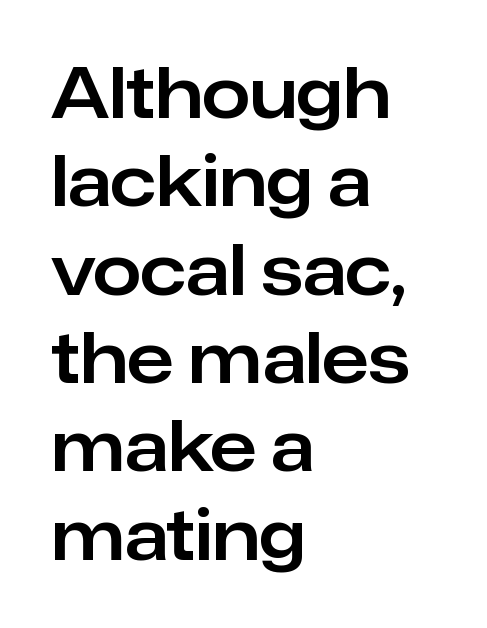
Q: Is the text italic (slanted)? A: No, it is upright.
Q: Is the typeface a serif or a sans-serif typeface? A: Sans-serif.
Q: Is the text underlined? A: No.
Q: How is the paragraph aligned? A: Left-aligned.
Q: Is the spacing between letters normal or unusually wide? A: Normal.
Q: Is the spacing between lines tight, normal or loose? A: Normal.
Q: Width (condensed, normal, or wide)? A: Normal.
Q: Stroke contrast? A: Low.
Q: x-height? A: Medium.
Q: Monospaced? A: No.
